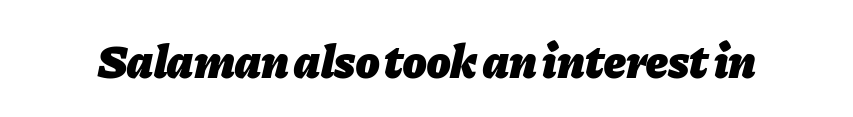
Does extra space separate the letters? No, they use regular spacing. The face used here has the dense, thick strokes of a bold. Varying glyph widths throughout — classic text-font behaviour. Rendered with sloped, italic letterforms. The string is rendered with underlining switched off.
